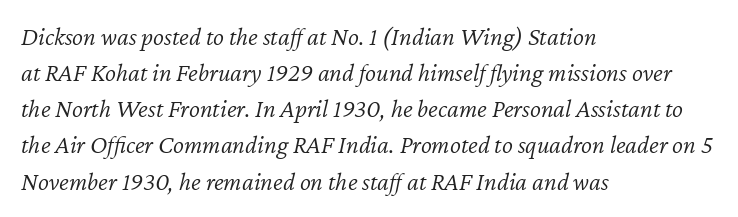
Q: Is the text bold? A: No.
Q: Is the text italic (slanted)? A: Yes, it leans right by about 12 degrees.
Q: Is the text underlined? A: No.
Q: How is the paragraph aligned? A: Left-aligned.
Q: Is the spacing between letters normal or unusually wide? A: Normal.
Q: Is the spacing between lines tight, normal or loose? A: Normal.
